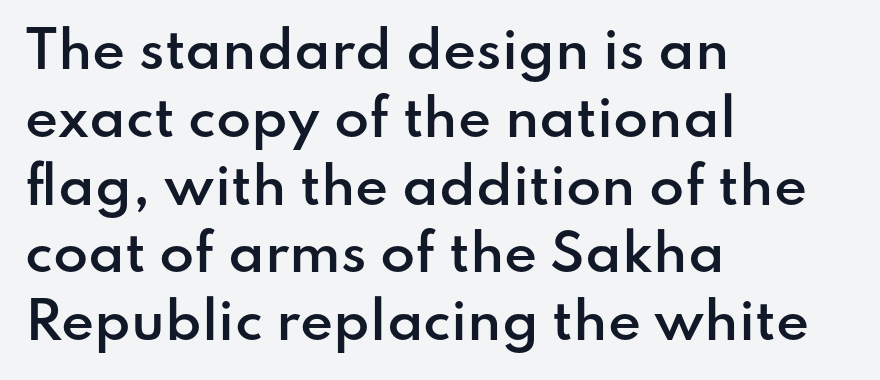
{"serif": "no", "italic": "no", "bold": "semi", "weight": "semibold", "width": "normal", "stroke_contrast": "low", "x_height": "small", "monospaced": "no", "underline": "no", "align": "left", "line_spacing": "normal", "line_spacing_ratio": 1.33, "letter_spacing": "normal", "letter_spacing_em": 0.0, "glyph_px": 51}
